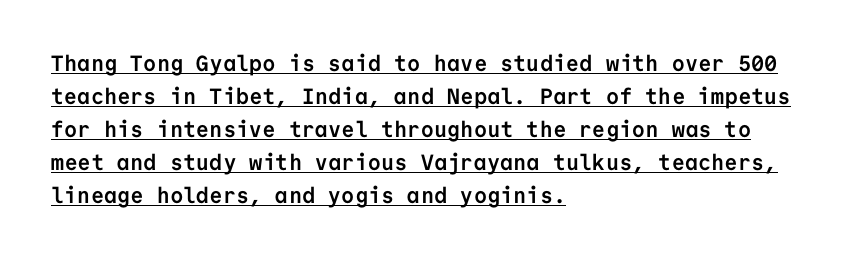
Q: Is the text bold? A: Yes.
Q: Is the text italic (slanted)? A: No, it is upright.
Q: Is the text underlined? A: Yes.
Q: How is the paragraph aligned? A: Left-aligned.
Q: Is the spacing between letters normal or unusually wide? A: Normal.
Q: Is the spacing between lines tight, normal or loose? A: Normal.
